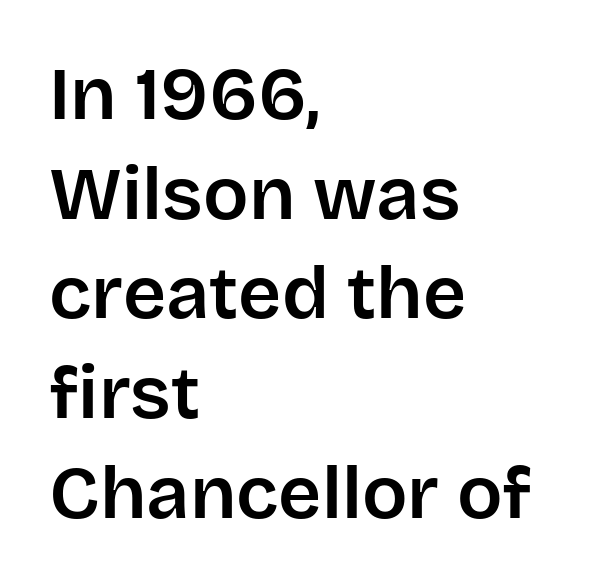
Q: Is the text italic (slanted)? A: No, it is upright.
Q: Is the typeface a serif or a sans-serif typeface? A: Sans-serif.
Q: Is the text underlined? A: No.
Q: How is the paragraph aligned? A: Left-aligned.
Q: Is the spacing between letters normal or unusually wide? A: Normal.
Q: Is the spacing between lines tight, normal or loose? A: Normal.
Q: Width (condensed, normal, or wide)? A: Normal.
Q: Stroke contrast? A: Low.
Q: x-height? A: Large.
Q: Monospaced? A: No.
